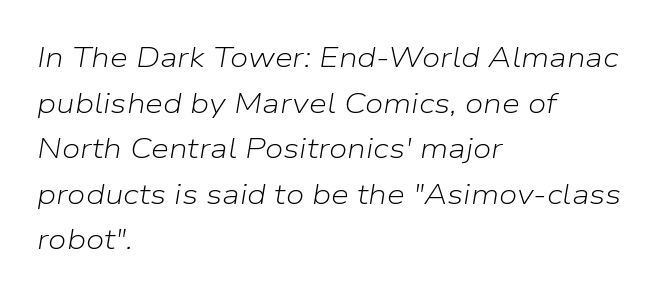
{"italic": "yes", "lean": "right", "slant_degrees": 9, "bold": "no", "weight": "light", "width": "normal", "stroke_contrast": "low", "x_height": "medium", "monospaced": "no", "underline": "no", "align": "left", "line_spacing": "normal", "line_spacing_ratio": 1.57, "letter_spacing": "normal", "letter_spacing_em": 0.0, "glyph_px": 29}
